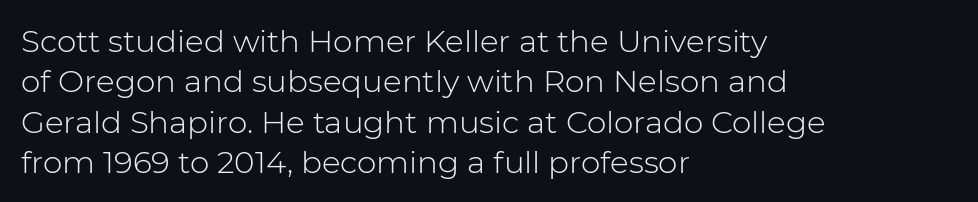
{"serif": "no", "italic": "no", "bold": "no", "weight": "light", "width": "normal", "stroke_contrast": "low", "x_height": "medium", "monospaced": "no", "underline": "no", "align": "left", "line_spacing": "normal", "line_spacing_ratio": 1.3, "letter_spacing": "normal", "letter_spacing_em": 0.0, "glyph_px": 31}
